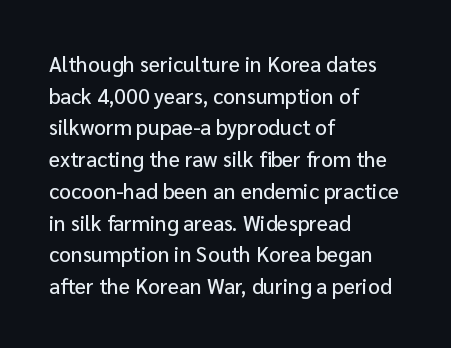
The image shows 21 px text type, upright; set left-aligned, normal line spacing (1.51x), normal letter spacing, not underlined.
